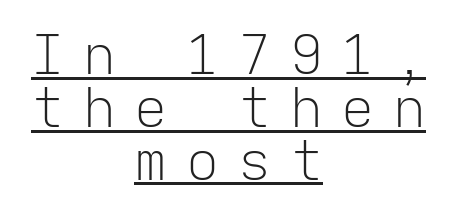
No italicization has been applied; the sample stays upright. Is the letter spacing exaggerated? Yes — the characters are pushed far apart. Looks like someone drew a line under every word here. The letters march in equal steps, a hallmark of fixed-pitch type. Vertical spacing — tight. These lines stack symmetrically, like a column narrowing and widening about its center.
